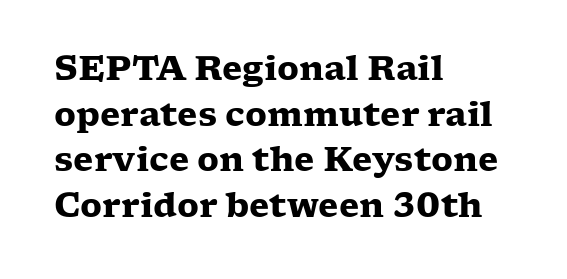
The image shows 33 px heavy, wide serif type, upright; set left-aligned, normal line spacing (1.38x), normal letter spacing, not underlined; low stroke contrast and a medium x-height.
